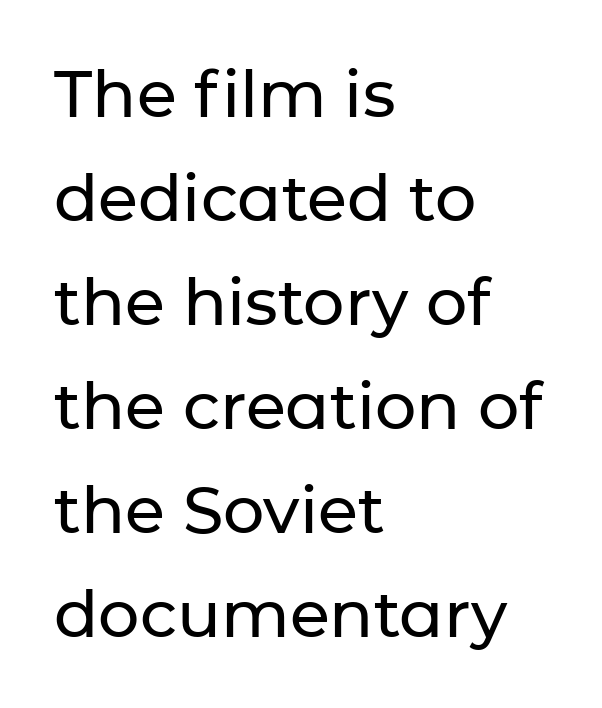
Is this a sans? Yes — the strokes have no serifs. This rendering features lettering with no underline. Every row of glyphs begins at an identical x-position on the left. A typesetter would call this zero additional tracking. Note the varied advance widths — an 'i' is clearly narrower than an 'm'. Interline gaps are of average width in this sample.
